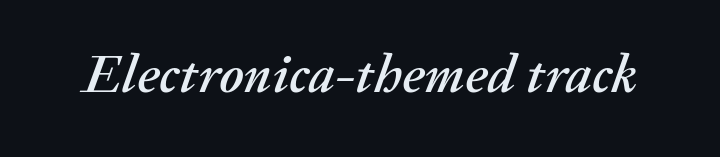
The image shows 54 px text type, italic (leaning right); set normal letter spacing, not underlined; medium stroke contrast and a medium x-height.
